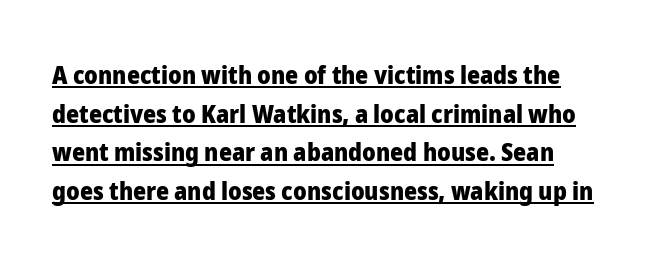
The image shows 25 px bold type, upright; set left-aligned, normal line spacing (1.55x), normal letter spacing, underlined.
